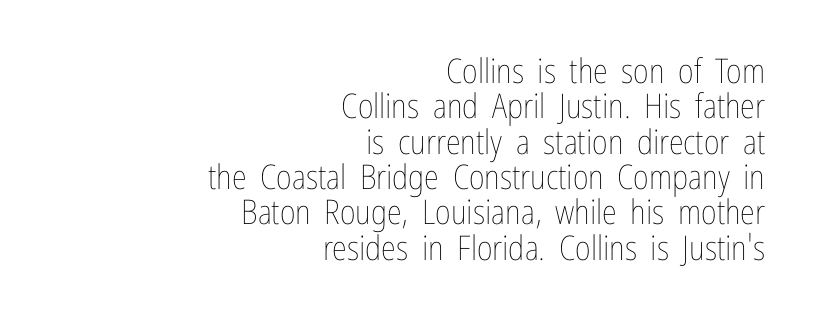
The baseline area is clear. Is this a fixed-width face? No — the glyphs have proportional, varying widths. The line-height multiplier appears low, near solid setting. The lines are quadded right. The line texture is even and compact thanks to regular tracking. Compared with a typical body face, this is equally light or lighter still.
